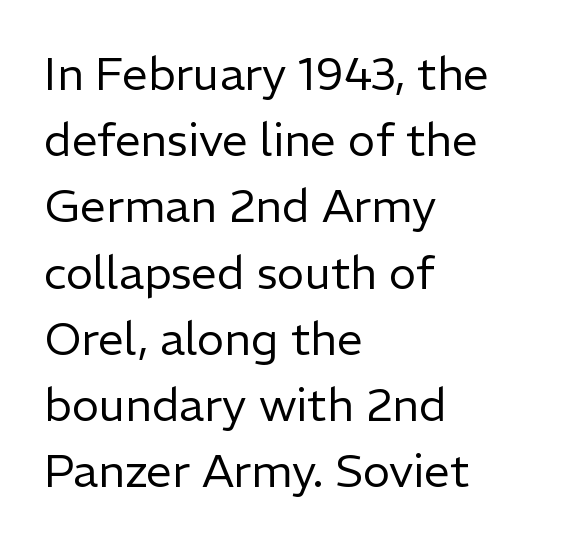
The image shows 46 px regular-weight sans-serif type, upright; set left-aligned, normal line spacing (1.44x), normal letter spacing, not underlined; low stroke contrast and a medium x-height.
